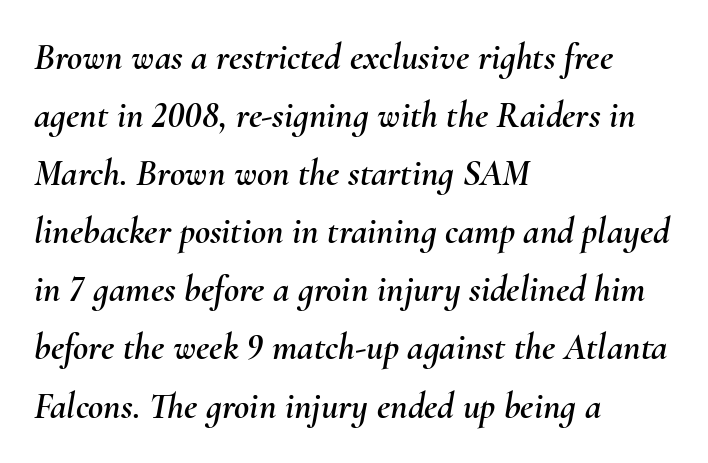
The image shows 37 px text type, italic (leaning right); set left-aligned, normal line spacing (1.57x), normal letter spacing, not underlined; medium stroke contrast and a small x-height.
